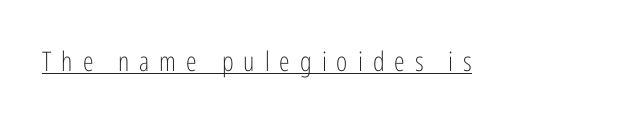
Style check: upright. The words here are underlined. Display-style spreading of the glyphs; the letterfit is very open. Unbolded letterforms with no extra heft.
